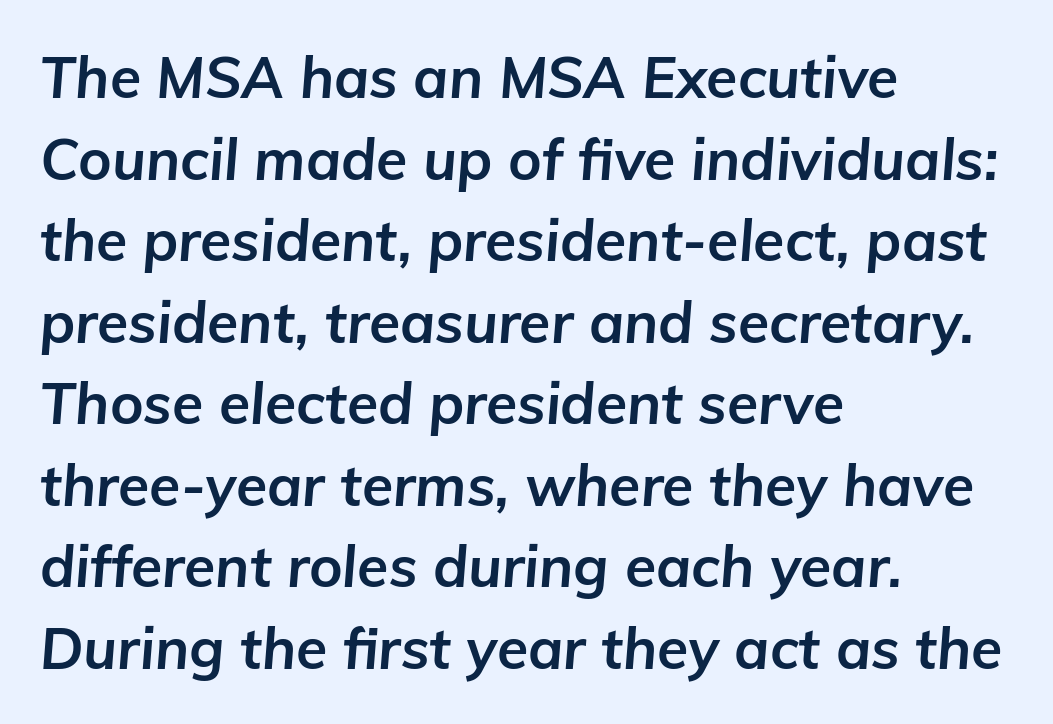
Quick note: italic. The rag falls on the right side of this text block. A full-strength bold gives these letters their thick strokes. Character widths vary here, with narrow letters taking less room than wide ones. Horizontal bands of white between lines are of average thickness.
